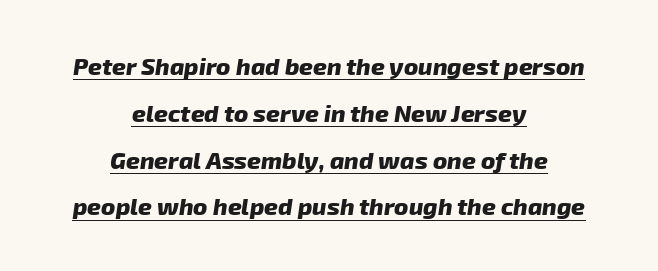
Q: Is the text bold? A: Yes.
Q: Is the text underlined? A: Yes.
Q: How is the paragraph aligned? A: Centered.
Q: Is the spacing between letters normal or unusually wide? A: Normal.
Q: Is the spacing between lines tight, normal or loose? A: Loose.
